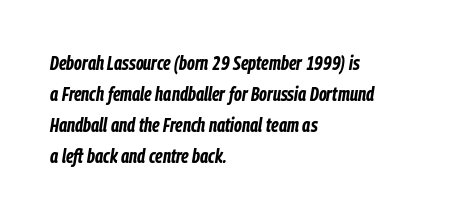
The image shows 20 px bold type, italic (leaning right); set left-aligned, normal line spacing (1.55x), normal letter spacing, not underlined.
